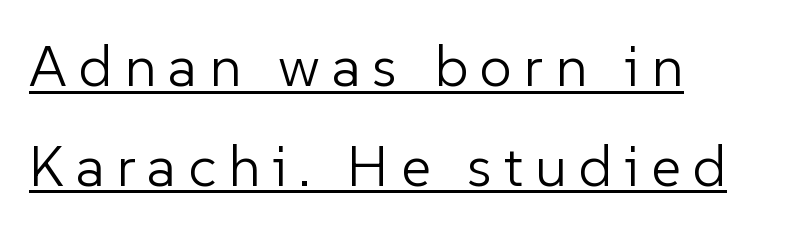
The image shows 58 px light sans-serif type, upright; set left-aligned, line spacing 1.72x, unusually wide letter spacing (+0.2 em), underlined; low stroke contrast and a medium x-height.
